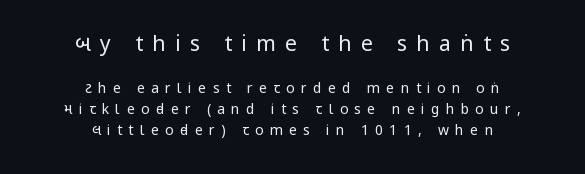
The image shows 21 px text type, upright; set centered, normal line spacing (1.5x), unusually wide letter spacing (+0.45 em), not underlined; the first (top) block is 1.5x larger.
